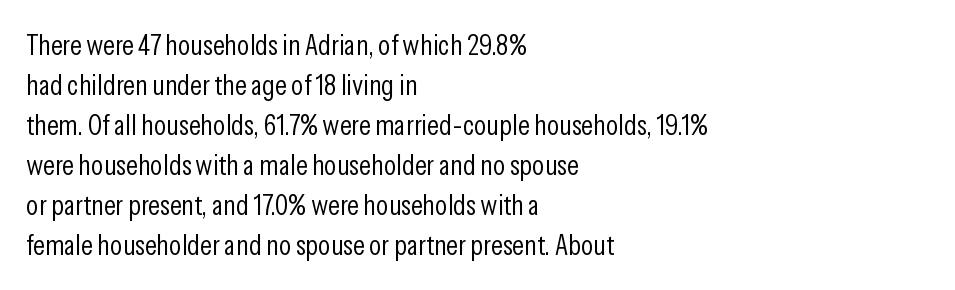
Q: Is the text bold? A: No.
Q: Is the text italic (slanted)? A: No, it is upright.
Q: Is the typeface a serif or a sans-serif typeface? A: Sans-serif.
Q: Is the text underlined? A: No.
Q: How is the paragraph aligned? A: Left-aligned.
Q: Is the spacing between letters normal or unusually wide? A: Normal.
Q: Is the spacing between lines tight, normal or loose? A: Normal.
Q: Width (condensed, normal, or wide)? A: Condensed.
Q: Stroke contrast? A: Low.
Q: x-height? A: Medium.
Q: Monospaced? A: No.
